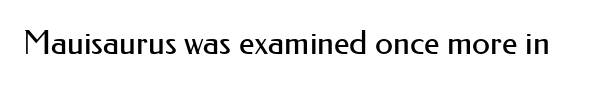
{"serif": "no", "italic": "no", "bold": "no", "weight": "regular", "width": "normal", "stroke_contrast": "medium", "x_height": "small", "monospaced": "no", "underline": "no", "letter_spacing": "normal", "letter_spacing_em": 0.0, "glyph_px": 33}
